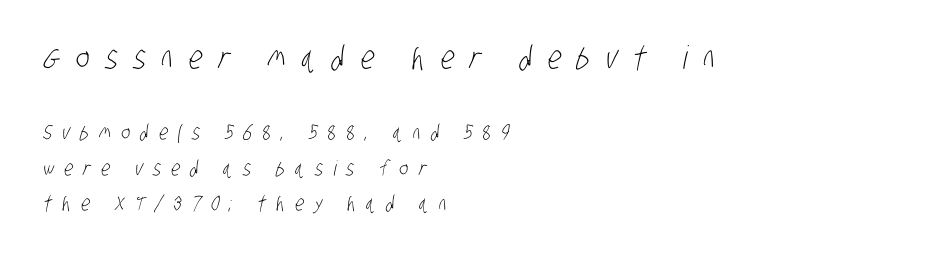
{"serif": "no", "bold": "no", "weight": "light", "width": "condensed", "stroke_contrast": "low", "x_height": "large", "monospaced": "no", "underline": "no", "align": "left", "line_spacing": "normal", "line_spacing_ratio": 1.7, "letter_spacing": "wide", "letter_spacing_em": 0.49, "larger_block": "first", "size_ratio": 1.52, "glyph_px": 32}
